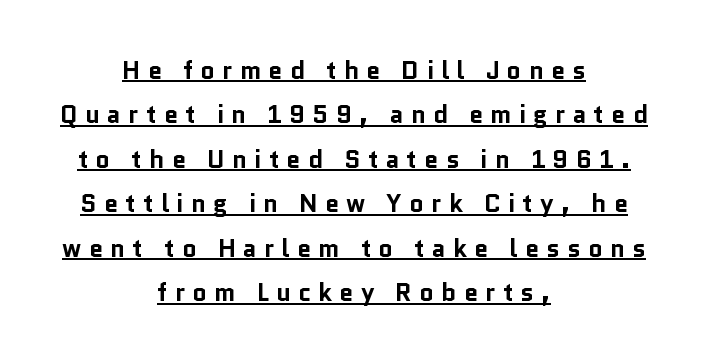
{"italic": "no", "bold": "yes", "underline": "yes", "align": "center", "line_spacing_ratio": 1.78, "letter_spacing": "wide", "letter_spacing_em": 0.29, "glyph_px": 25}
